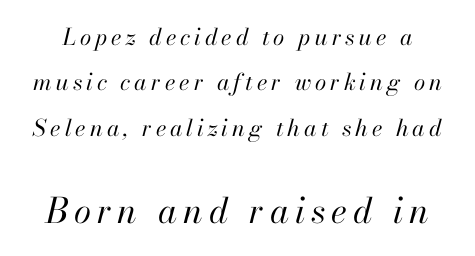
Notice how the stems are inclined rather than vertical — that's the hallmark of italics. Loosely led — the rows are spread out. Character size in the trailing block exceeds that of the leading block. Is this a fixed-width face? No — the glyphs have proportional, varying widths.
